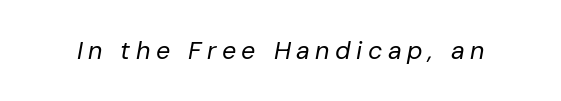
{"italic": "yes", "lean": "right", "slant_degrees": 10, "bold": "no", "underline": "no", "letter_spacing": "wide", "letter_spacing_em": 0.22, "glyph_px": 25}
